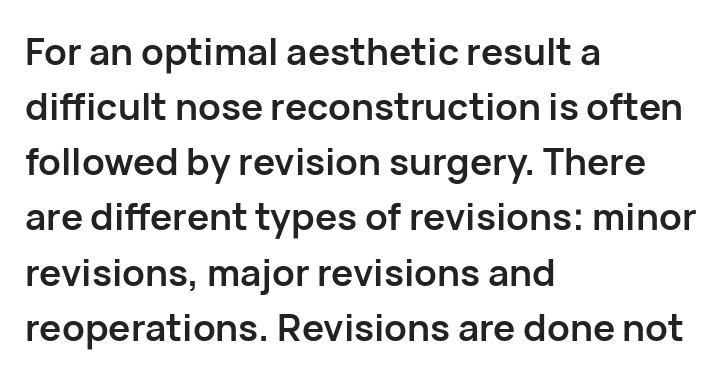
{"serif": "no", "italic": "no", "bold": "yes", "weight": "semibold", "width": "normal", "stroke_contrast": "low", "x_height": "medium", "monospaced": "no", "underline": "no", "align": "left", "line_spacing": "normal", "line_spacing_ratio": 1.49, "letter_spacing": "normal", "letter_spacing_em": 0.0, "glyph_px": 37}
